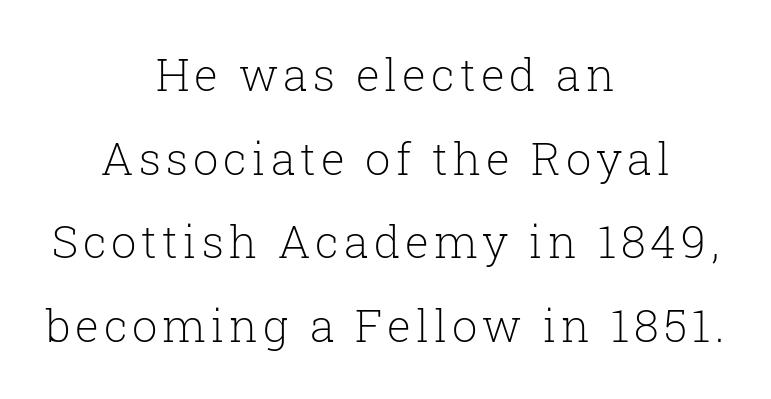
The text was rendered using a seriffed face with decorative stroke endings. No italicization has been applied; the sample stays upright. Alignment: centered. Looks like regular typesetting: each glyph gets only the width it needs. Stroke thickness stays within the range of a standard reading face or lighter. Check under the words: just untouched page.
